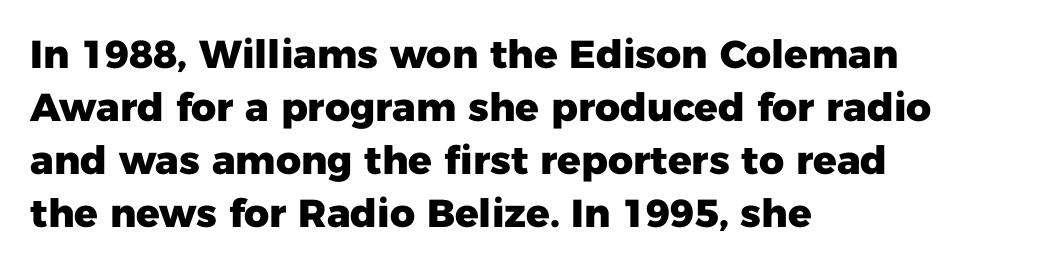
The image shows 39 px heavy sans-serif type, upright; set left-aligned, normal line spacing (1.36x), normal letter spacing, not underlined; low stroke contrast and a medium x-height.
